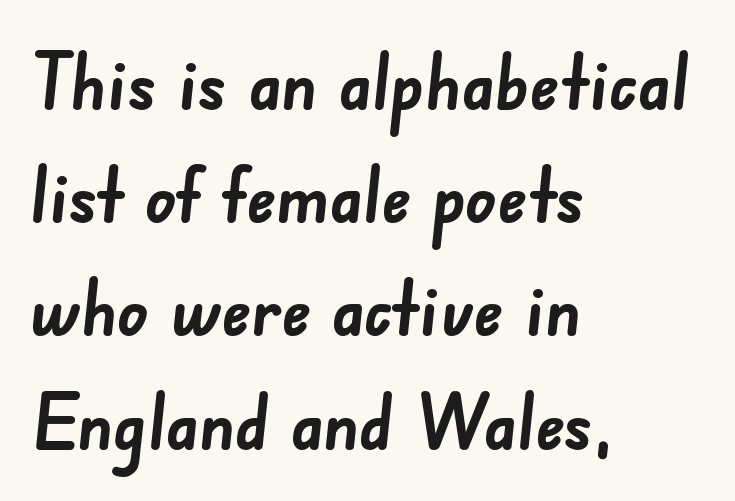
The image shows 76 px semibold sans-serif type; set left-aligned, normal line spacing (1.49x), normal letter spacing, not underlined; low stroke contrast and a small x-height.
